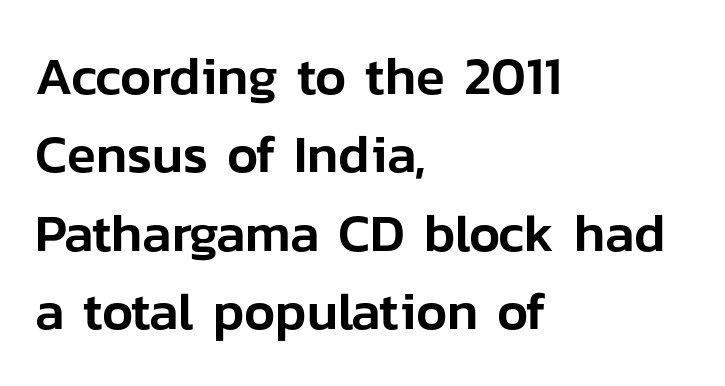
No word sits above an underline. The lettering holds an erect, upright posture throughout. The ragged edge is on the right, which tells us the setting is flush left. Typographically, this falls in the sans-serif category. The rendering uses natural spacing where letterforms have individual widths.
